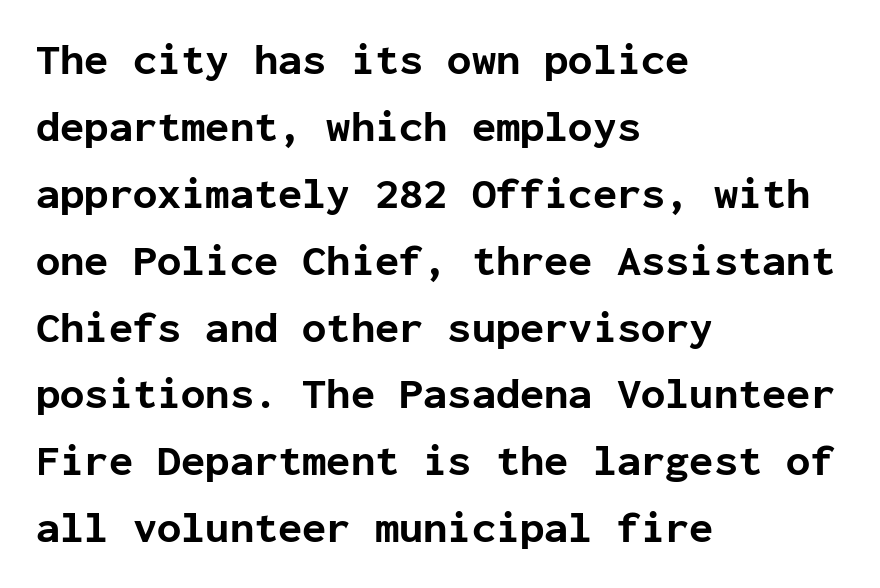
The image shows 44 px bold sans-serif type, upright, monospaced; set left-aligned, normal line spacing (1.52x), normal letter spacing, not underlined; low stroke contrast and a medium x-height.
